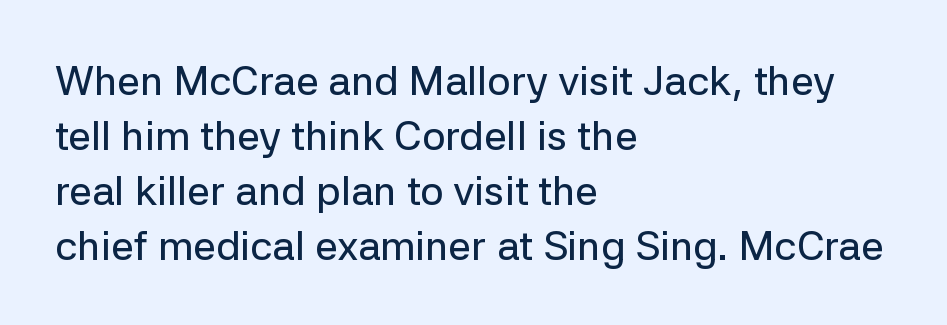
{"serif": "no", "italic": "no", "width": "normal", "stroke_contrast": "low", "x_height": "medium", "monospaced": "no", "underline": "no", "align": "left", "line_spacing": "normal", "line_spacing_ratio": 1.34, "letter_spacing": "normal", "letter_spacing_em": 0.0, "glyph_px": 41}
